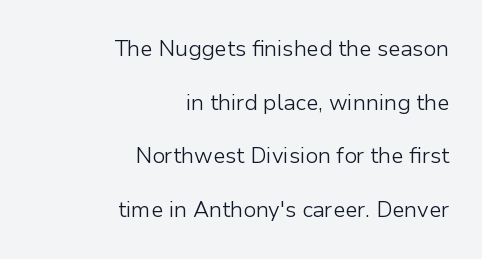
Q: Is the text bold? A: No.
Q: Is the text italic (slanted)? A: No, it is upright.
Q: Is the text underlined? A: No.
Q: How is the paragraph aligned? A: Right-aligned.
Q: Is the spacing between letters normal or unusually wide? A: Normal.
Q: Is the spacing between lines tight, normal or loose? A: Loose.
